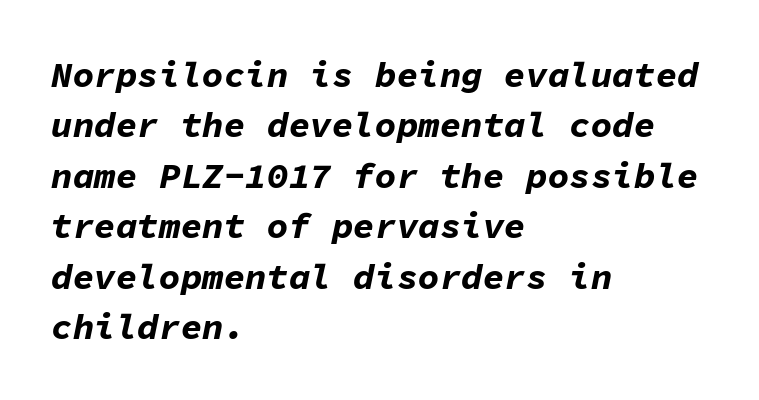
Horizontal alignment here is leftward, the default for most running prose. Fixed-width glyphs throughout — classic coding-font behaviour. The designer left line spacing at the default. Bold? Absolutely — the strokes are thick and heavy. This rendering features lettering with no underline. A typesetter would mark this as italic.
